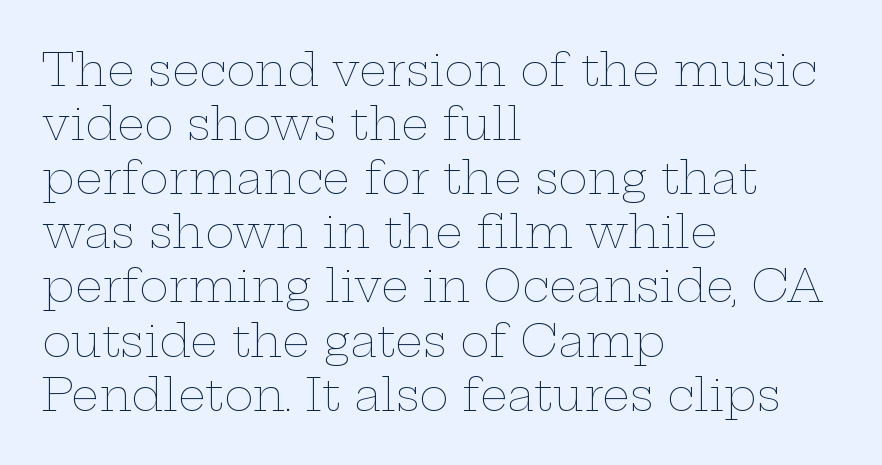
{"italic": "no", "bold": "no", "weight": "thin", "width": "wide", "stroke_contrast": "low", "x_height": "medium", "monospaced": "no", "underline": "no", "align": "left", "line_spacing_ratio": 1.23, "letter_spacing": "normal", "letter_spacing_em": 0.0, "glyph_px": 44}
